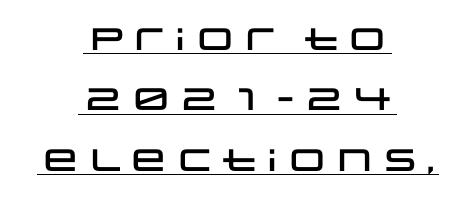
Q: Is the text italic (slanted)? A: No, it is upright.
Q: Is the typeface a serif or a sans-serif typeface? A: Sans-serif.
Q: Is the text underlined? A: Yes.
Q: How is the paragraph aligned? A: Centered.
Q: Is the spacing between letters normal or unusually wide? A: Normal.
Q: Is the spacing between lines tight, normal or loose? A: Loose.
Q: Width (condensed, normal, or wide)? A: Wide.
Q: Stroke contrast? A: Low.
Q: x-height? A: Large.
Q: Monospaced? A: No.
